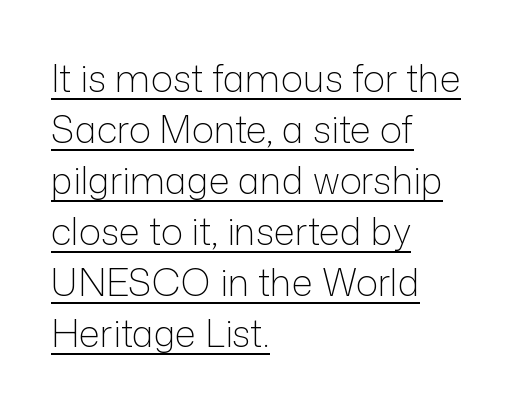
This sample has the flowing, uneven cadence of proportional lettering. The letterforms sit at book weight or below. Do the letters lean? They stand straight. Leading matches the norm, producing a regular column. All the whitespace from short lines collects on the right.
